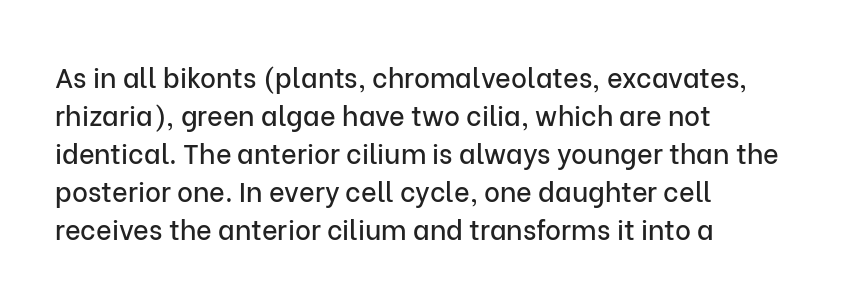
{"italic": "no", "underline": "no", "align": "left", "line_spacing": "normal", "line_spacing_ratio": 1.41, "letter_spacing": "normal", "letter_spacing_em": 0.0, "glyph_px": 27}
